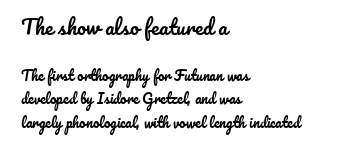
The glyphs are unaccompanied by any horizontal stroke below them. Quick note: interline space is typical. The typesetter chose a ragged-right arrangement here. Look at the glyph heights: the upper group is clearly the bigger setting. Here the glyphs are tracked normally, forming tight word shapes.
